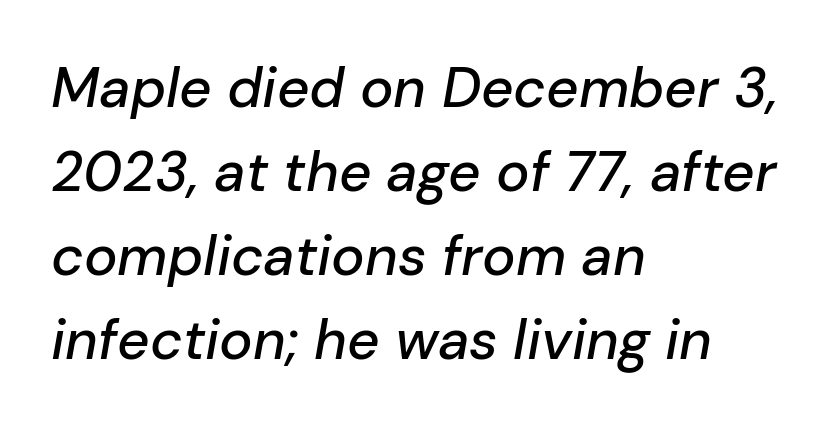
{"italic": "yes", "lean": "right", "slant_degrees": 10, "width": "normal", "stroke_contrast": "low", "x_height": "medium", "monospaced": "no", "underline": "no", "align": "left", "line_spacing": "normal", "line_spacing_ratio": 1.5, "letter_spacing": "normal", "letter_spacing_em": 0.0, "glyph_px": 56}
